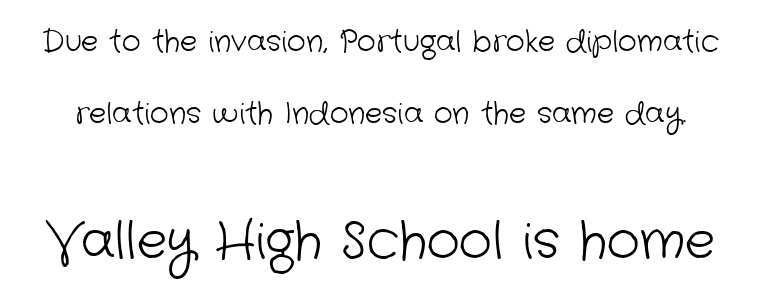
The image shows 51 px light sans-serif type; set loose line spacing (2.49x), normal letter spacing, not underlined; the second (bottom) block is 1.76x larger; low stroke contrast and a medium x-height.
